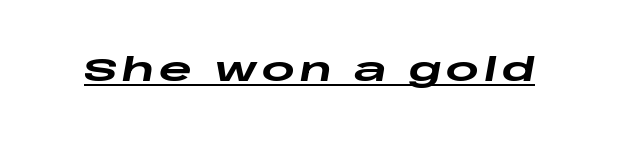
The image shows 32 px heavy, wide type, italic (leaning right); set underlined; low stroke contrast and a large x-height.
